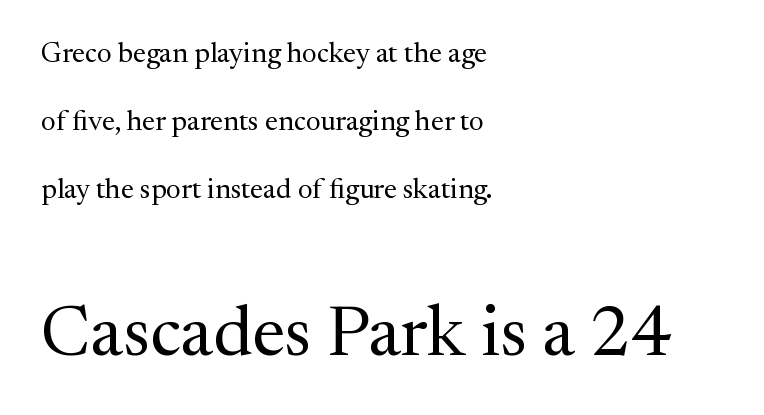
The weight tops out at a normal text grade. Upright lettering throughout. Tracking value appears to be zero — textbook default spacing. In terms of letterform style, serifs are clearly present.
